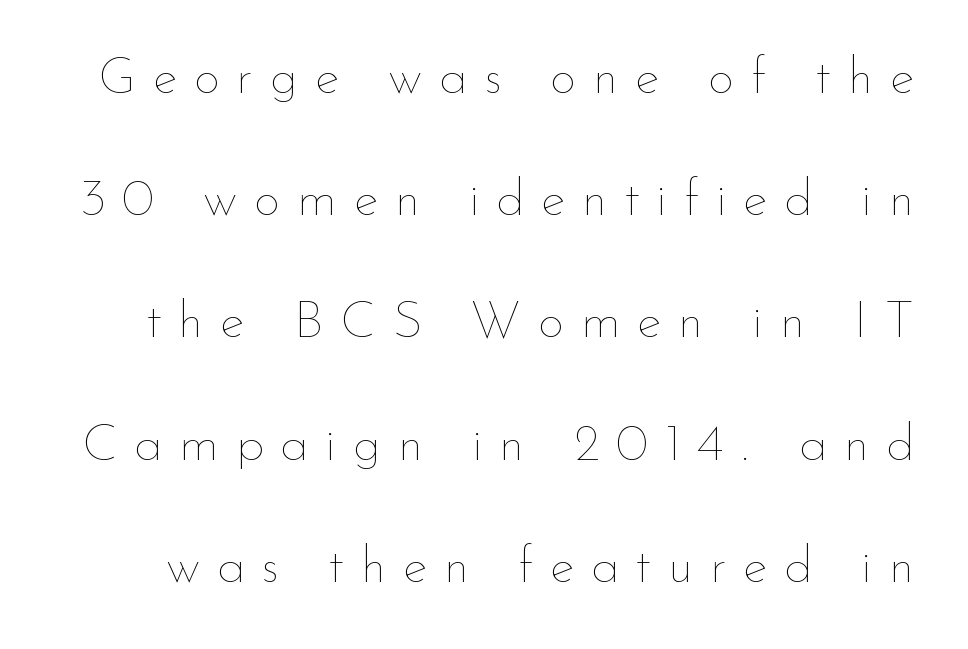
Q: Is the text bold? A: No.
Q: Is the text italic (slanted)? A: No, it is upright.
Q: Is the text underlined? A: No.
Q: Is the spacing between letters normal or unusually wide? A: Unusually wide.
Q: Is the spacing between lines tight, normal or loose? A: Loose.
Q: Width (condensed, normal, or wide)? A: Normal.
Q: Stroke contrast? A: Low.
Q: x-height? A: Small.
Q: Monospaced? A: No.
